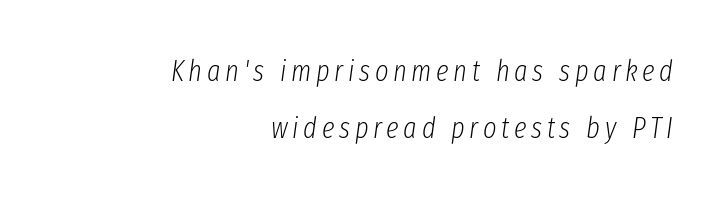
Q: Is the text bold? A: No.
Q: Is the text italic (slanted)? A: Yes, it leans right by about 8 degrees.
Q: Is the text underlined? A: No.
Q: How is the paragraph aligned? A: Right-aligned.
Q: Is the spacing between lines tight, normal or loose? A: Loose.
Q: Width (condensed, normal, or wide)? A: Condensed.
Q: Stroke contrast? A: Low.
Q: x-height? A: Medium.
Q: Monospaced? A: No.
